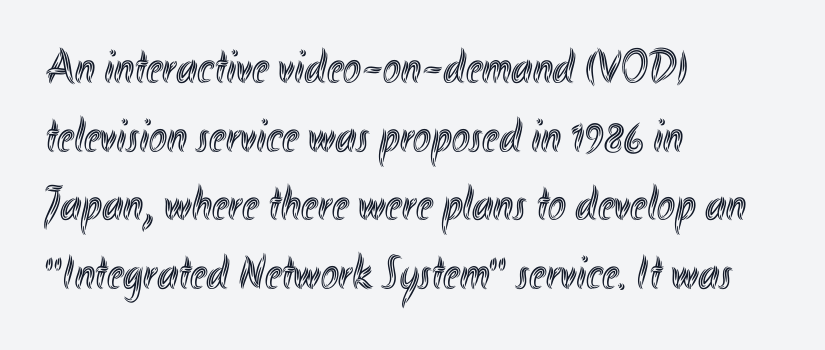
The image shows 48 px condensed type; set left-aligned, normal line spacing (1.43x), normal letter spacing, not underlined; a small x-height.
